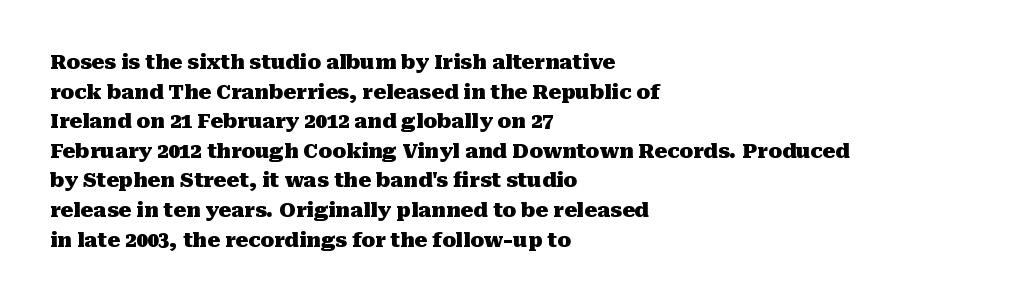
{"italic": "no", "bold": "yes", "underline": "no", "align": "left", "line_spacing": "normal", "line_spacing_ratio": 1.48, "letter_spacing": "normal", "letter_spacing_em": 0.0, "glyph_px": 20}
